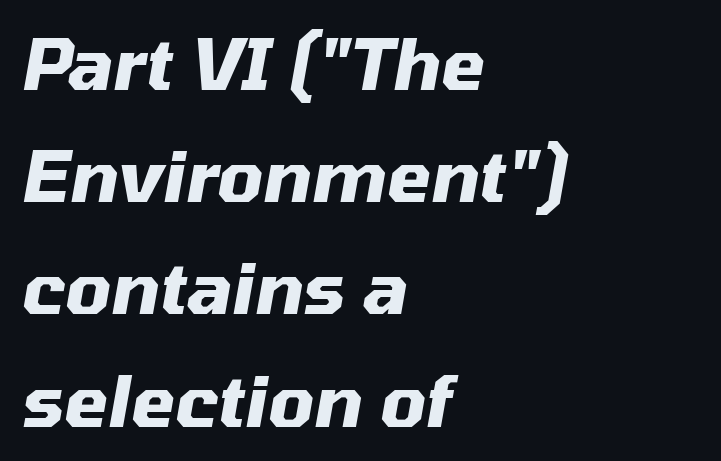
Q: Is the text bold? A: Yes.
Q: Is the text italic (slanted)? A: Yes, it leans right by about 10 degrees.
Q: Is the text underlined? A: No.
Q: How is the paragraph aligned? A: Left-aligned.
Q: Is the spacing between letters normal or unusually wide? A: Normal.
Q: Is the spacing between lines tight, normal or loose? A: Normal.
Q: Width (condensed, normal, or wide)? A: Normal.
Q: Stroke contrast? A: Medium.
Q: x-height? A: Medium.
Q: Monospaced? A: No.
